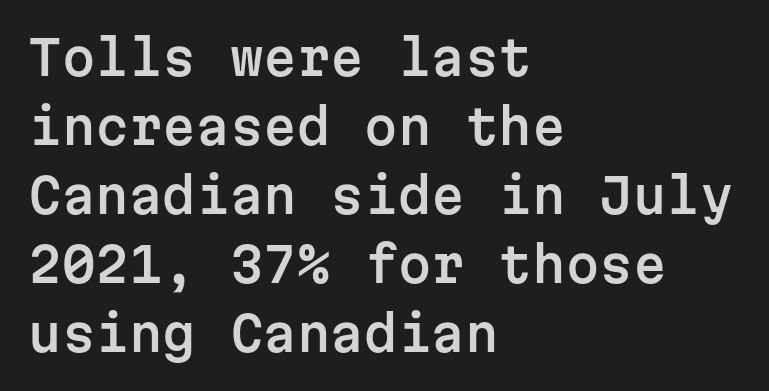
Q: Is the text italic (slanted)? A: No, it is upright.
Q: Is the typeface a serif or a sans-serif typeface? A: Sans-serif.
Q: Is the text underlined? A: No.
Q: How is the paragraph aligned? A: Left-aligned.
Q: Is the spacing between letters normal or unusually wide? A: Normal.
Q: Is the spacing between lines tight, normal or loose? A: Normal.
Q: Width (condensed, normal, or wide)? A: Normal.
Q: Stroke contrast? A: Low.
Q: x-height? A: Medium.
Q: Monospaced? A: Yes.
